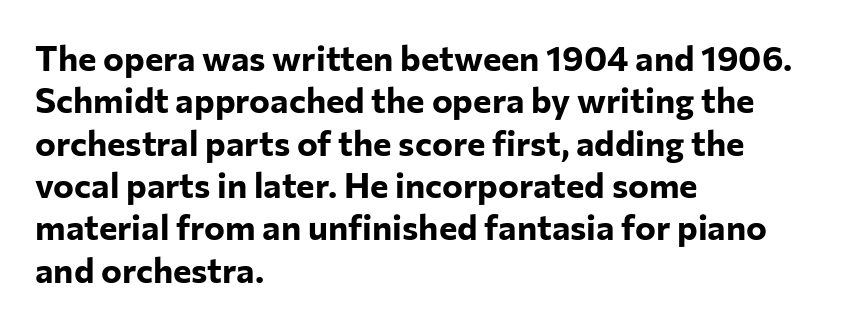
{"serif": "no", "italic": "no", "bold": "yes", "weight": "bold", "width": "normal", "stroke_contrast": "low", "x_height": "medium", "monospaced": "no", "underline": "no", "align": "left", "line_spacing_ratio": 1.21, "letter_spacing": "normal", "letter_spacing_em": 0.0, "glyph_px": 35}
